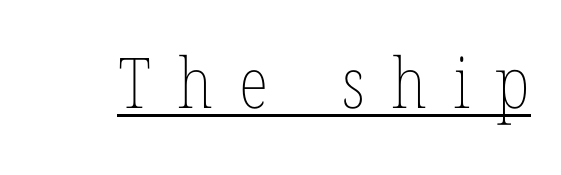
{"italic": "no", "bold": "no", "weight": "thin", "width": "condensed", "stroke_contrast": "low", "x_height": "medium", "monospaced": "no", "underline": "yes", "letter_spacing": "wide", "letter_spacing_em": 0.38, "glyph_px": 70}
